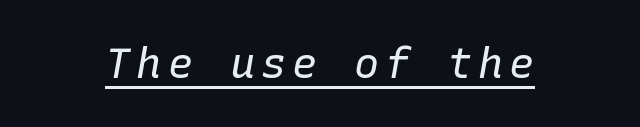
The weight tops out at a normal text grade. There's an unmistakable incline to the writing here. Here the designer chose a console-style face with uniform glyph widths. This rendering features underlined lettering.
